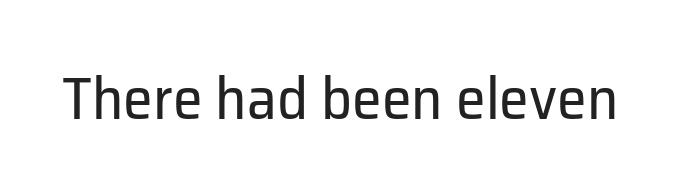
{"serif": "no", "italic": "no", "bold": "no", "weight": "regular", "width": "normal", "stroke_contrast": "low", "x_height": "medium", "monospaced": "no", "underline": "no", "letter_spacing": "normal", "letter_spacing_em": 0.0, "glyph_px": 60}
